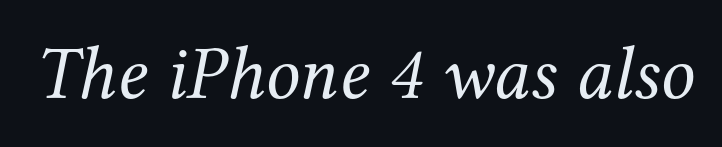
A quiet, ordinary-to-light weight characterises the typeface. Character widths vary here, with narrow letters taking less room than wide ones. Tracking value appears to be zero — textbook default spacing. You can tell it's italic because the verticals aren't actually vertical. This is serif lettering, the kind often seen in printed books.
